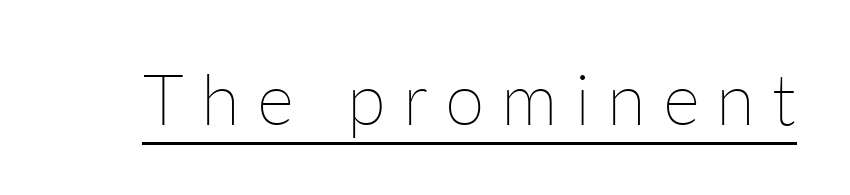
{"italic": "no", "bold": "no", "weight": "thin", "width": "normal", "stroke_contrast": "low", "x_height": "medium", "monospaced": "no", "underline": "yes", "letter_spacing": "wide", "letter_spacing_em": 0.24, "glyph_px": 71}
